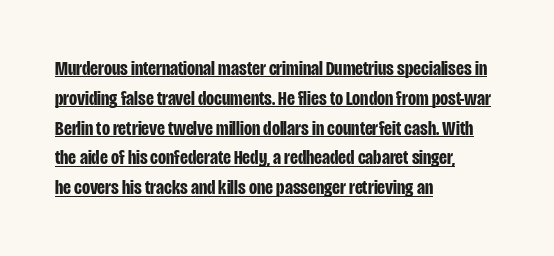
Unlike italic type, these characters show no tilt at all. Left-aligned paragraph, ragged on the right. The typesetting leans heavy: a genuine bold. The space between consecutive lines is moderate. Is the letter spacing exaggerated? No — it looks like the ordinary default.
